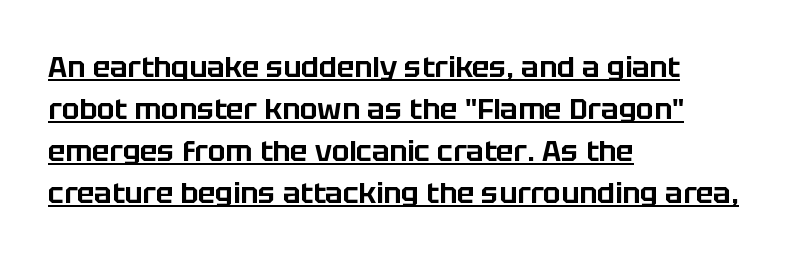
The image shows 29 px sans-serif type, upright; set left-aligned, normal line spacing (1.45x), normal letter spacing, underlined; low stroke contrast and a large x-height.
